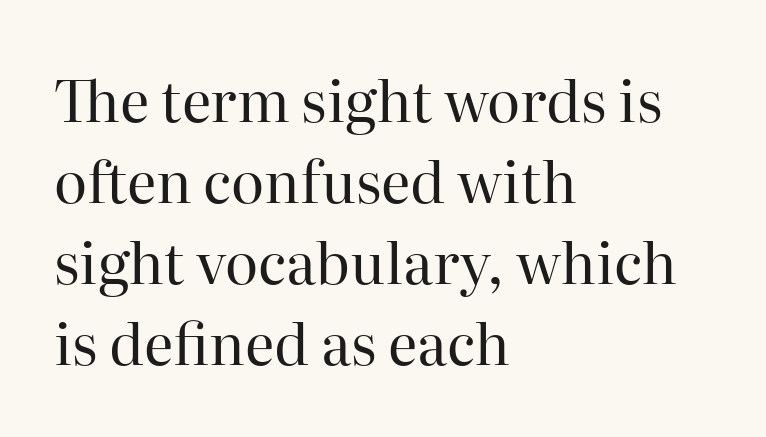
The image shows 57 px regular-weight serif type, upright; set left-aligned, normal line spacing (1.42x), normal letter spacing, not underlined; high stroke contrast and a medium x-height.
